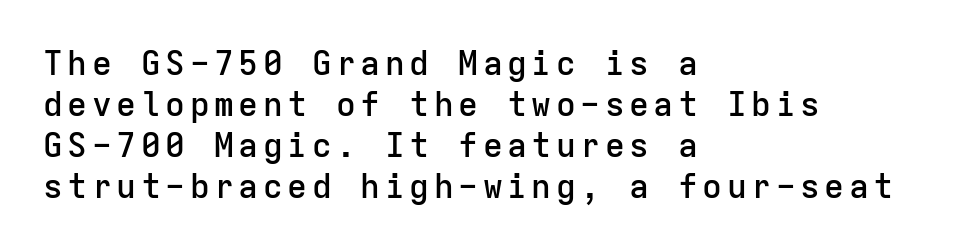
Note the uniform advance width — an 'i' takes as much space as an 'm'. These lines are set flush left with a ragged right edge. Look at the bottom of the vertical strokes: they stop flat, with no serifs. The letters are semibold — heavier than regular but short of a full bold. The axis of the letterforms is exactly vertical.
